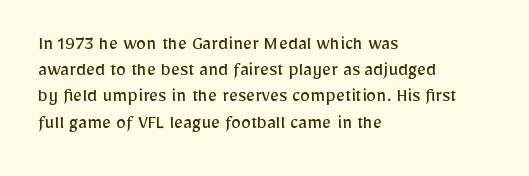
Q: Is the text bold? A: No.
Q: Is the text italic (slanted)? A: No, it is upright.
Q: Is the text underlined? A: No.
Q: How is the paragraph aligned? A: Left-aligned.
Q: Is the spacing between letters normal or unusually wide? A: Normal.
Q: Is the spacing between lines tight, normal or loose? A: Normal.
